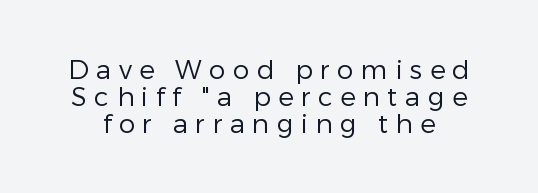
Q: Is the text bold? A: No.
Q: Is the text italic (slanted)? A: No, it is upright.
Q: Is the text underlined? A: No.
Q: Is the spacing between letters normal or unusually wide? A: Unusually wide.
Q: Is the spacing between lines tight, normal or loose? A: Tight.
